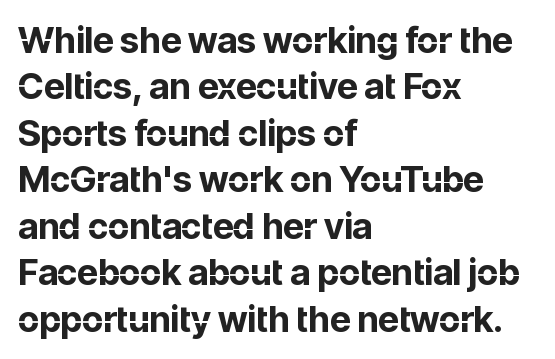
{"serif": "no", "italic": "no", "bold": "yes", "weight": "bold", "width": "normal", "stroke_contrast": "low", "x_height": "medium", "monospaced": "no", "underline": "no", "align": "left", "line_spacing": "normal", "line_spacing_ratio": 1.29, "letter_spacing": "normal", "letter_spacing_em": 0.0, "glyph_px": 36}
